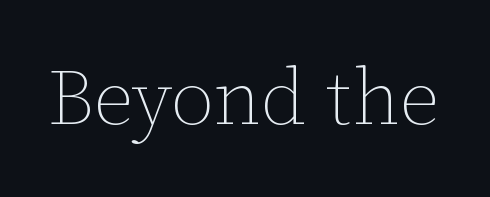
{"italic": "no", "bold": "no", "weight": "thin", "width": "normal", "stroke_contrast": "low", "x_height": "medium", "monospaced": "no", "underline": "no", "letter_spacing": "normal", "letter_spacing_em": 0.0, "glyph_px": 79}
